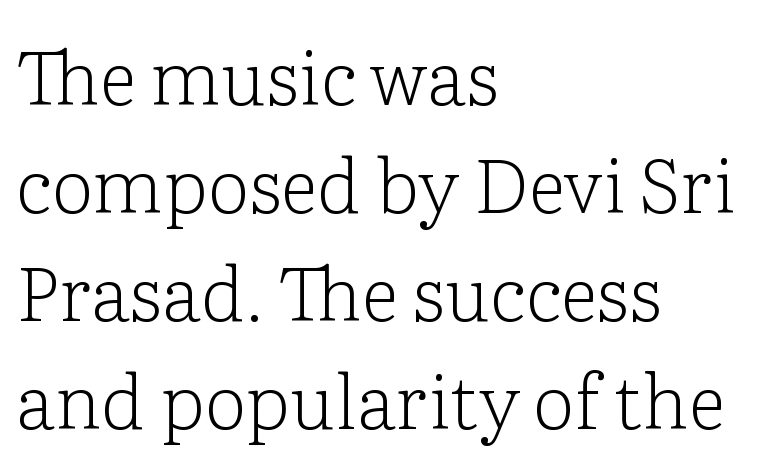
Q: Is the text bold? A: No.
Q: Is the text italic (slanted)? A: No, it is upright.
Q: Is the typeface a serif or a sans-serif typeface? A: Serif.
Q: Is the text underlined? A: No.
Q: How is the paragraph aligned? A: Left-aligned.
Q: Is the spacing between letters normal or unusually wide? A: Normal.
Q: Is the spacing between lines tight, normal or loose? A: Normal.
Q: Width (condensed, normal, or wide)? A: Normal.
Q: Stroke contrast? A: Low.
Q: x-height? A: Medium.
Q: Monospaced? A: No.
